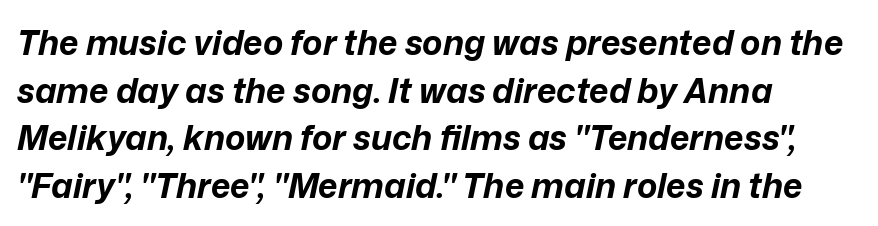
Q: Is the text bold? A: Yes.
Q: Is the text italic (slanted)? A: Yes, it leans right by about 12 degrees.
Q: Is the text underlined? A: No.
Q: How is the paragraph aligned? A: Left-aligned.
Q: Is the spacing between letters normal or unusually wide? A: Normal.
Q: Is the spacing between lines tight, normal or loose? A: Normal.
Q: Width (condensed, normal, or wide)? A: Normal.
Q: Stroke contrast? A: Low.
Q: x-height? A: Medium.
Q: Monospaced? A: No.
